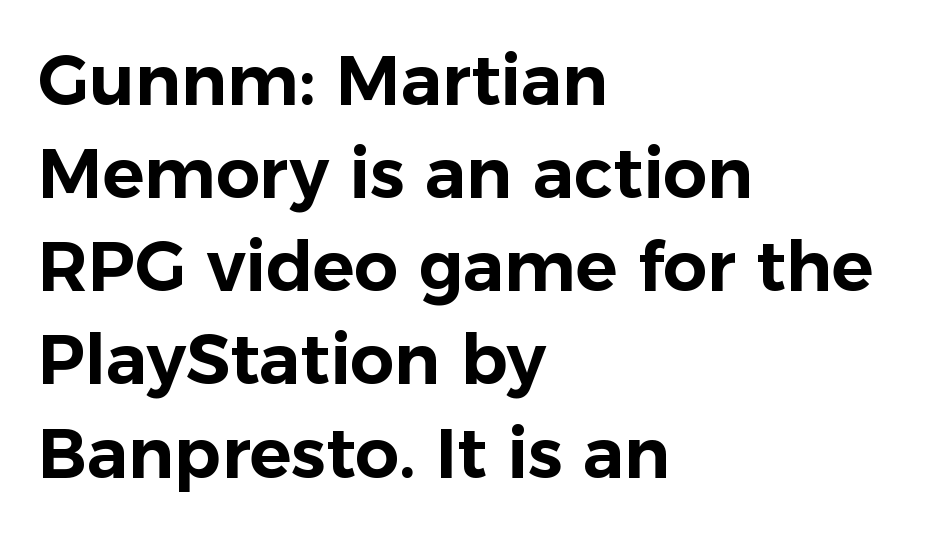
The image shows 69 px sans-serif type, upright; set left-aligned, normal line spacing (1.35x), normal letter spacing, not underlined; low stroke contrast and a medium x-height.
